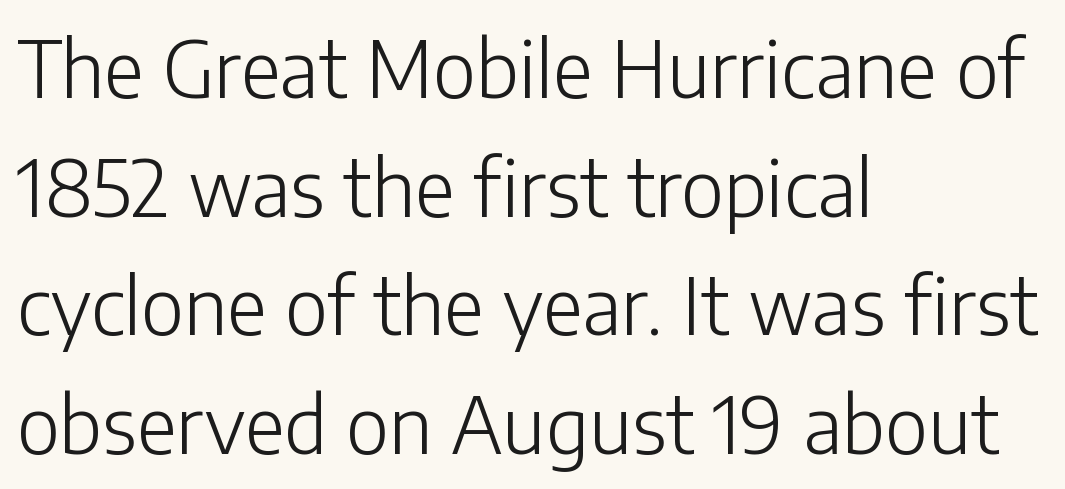
The image shows 78 px light sans-serif type, upright; set left-aligned, normal line spacing (1.52x), normal letter spacing, not underlined; low stroke contrast and a medium x-height.
